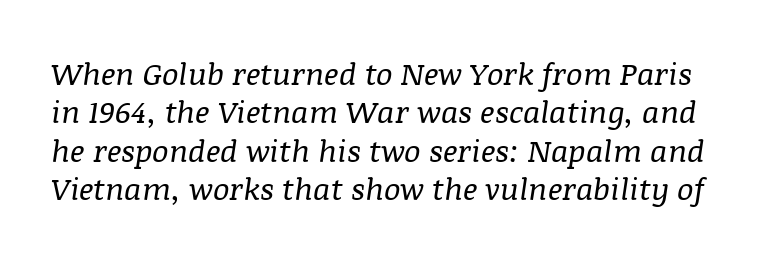
{"serif": "yes", "italic": "yes", "lean": "right", "slant_degrees": 8, "bold": "no", "weight": "regular", "width": "normal", "stroke_contrast": "medium", "x_height": "large", "monospaced": "no", "underline": "no", "line_spacing_ratio": 1.24, "letter_spacing": "normal", "letter_spacing_em": 0.0, "glyph_px": 31}
